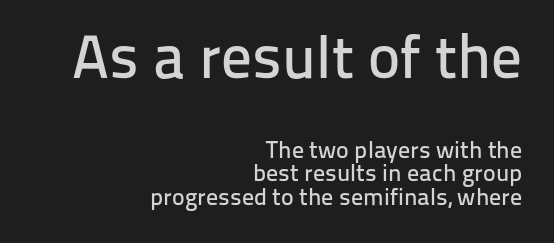
Q: Is the text italic (slanted)? A: No, it is upright.
Q: Is the typeface a serif or a sans-serif typeface? A: Sans-serif.
Q: Is the text underlined? A: No.
Q: How is the paragraph aligned? A: Right-aligned.
Q: Is the spacing between letters normal or unusually wide? A: Normal.
Q: Is the spacing between lines tight, normal or loose? A: Tight.
Q: Which block of text is set in a larger size, the first (top) or the second (bottom)? A: The first (top) one.
Q: Width (condensed, normal, or wide)? A: Normal.
Q: Stroke contrast? A: Low.
Q: x-height? A: Medium.
Q: Monospaced? A: No.
